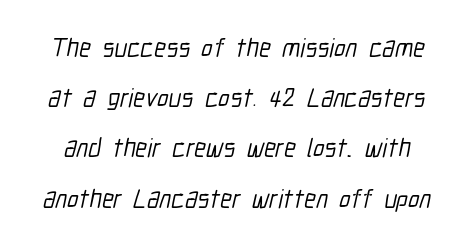
The lines are spread far apart with generous leading. Check under the words: just untouched page. Caption: standard tracking, unaltered.
